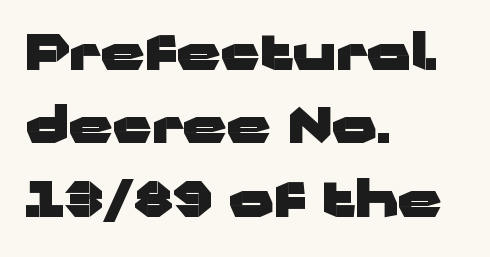
This sample uses plain, unmodified letter spacing. This sample has the flowing, uneven cadence of proportional lettering. Notice how the passage keeps a crisp vertical edge on the left only. Check the space under the baseline: it is left empty. This block has exactly the height ordinary leading produces.
